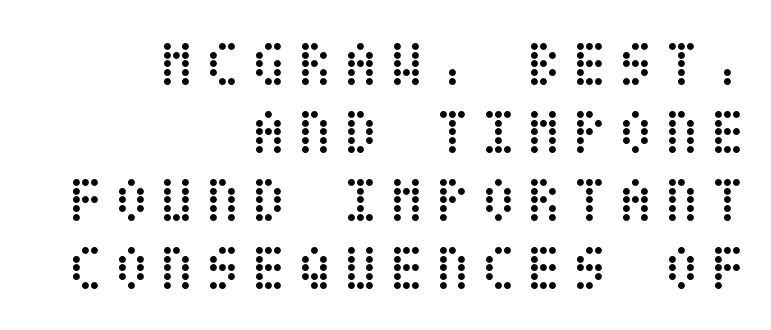
Weight: not bold — regular or lighter. The gap between lines stays unmarked. Typeset ragged left — the right edge is the straight one. The lettering stays uniformly vertical, giving the passage a roman look. Interline gaps are noticeably narrow in this sample.
